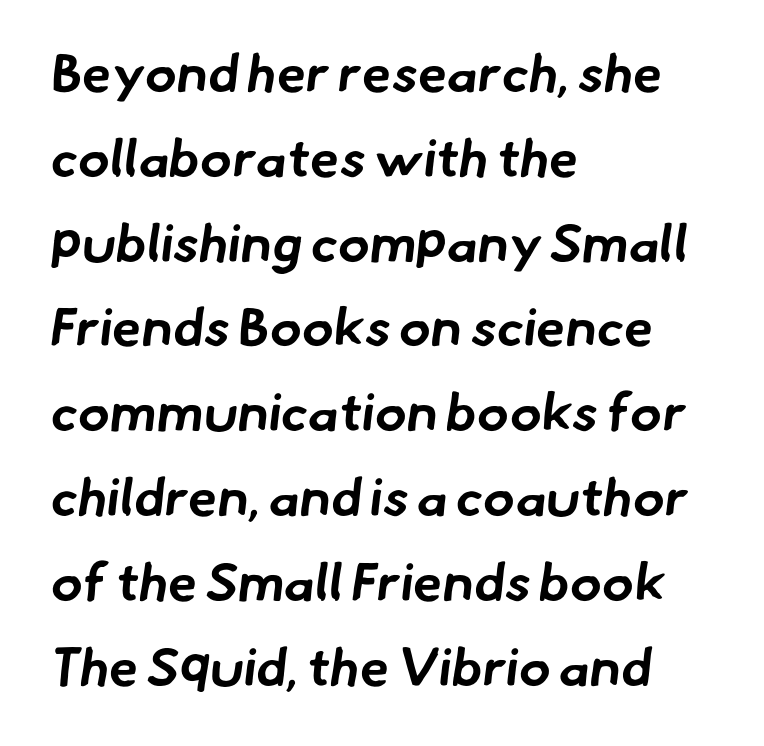
The image shows 53 px bold sans-serif type; set left-aligned, normal line spacing (1.6x), normal letter spacing, not underlined; low stroke contrast and a small x-height.
